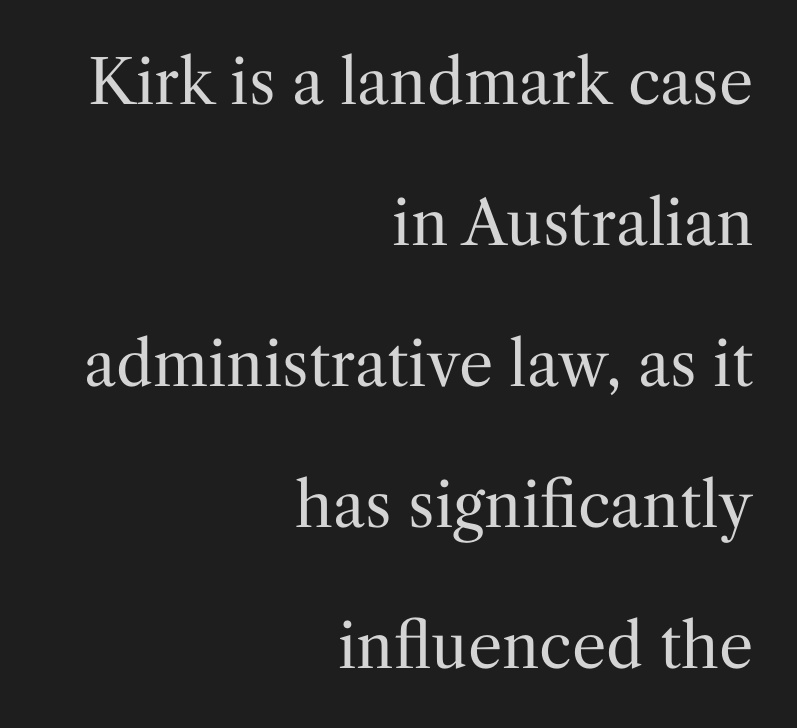
The image shows 61 px regular-weight serif type, upright; set right-aligned, loose line spacing (2.31x), normal letter spacing, not underlined; medium stroke contrast and a medium x-height.
